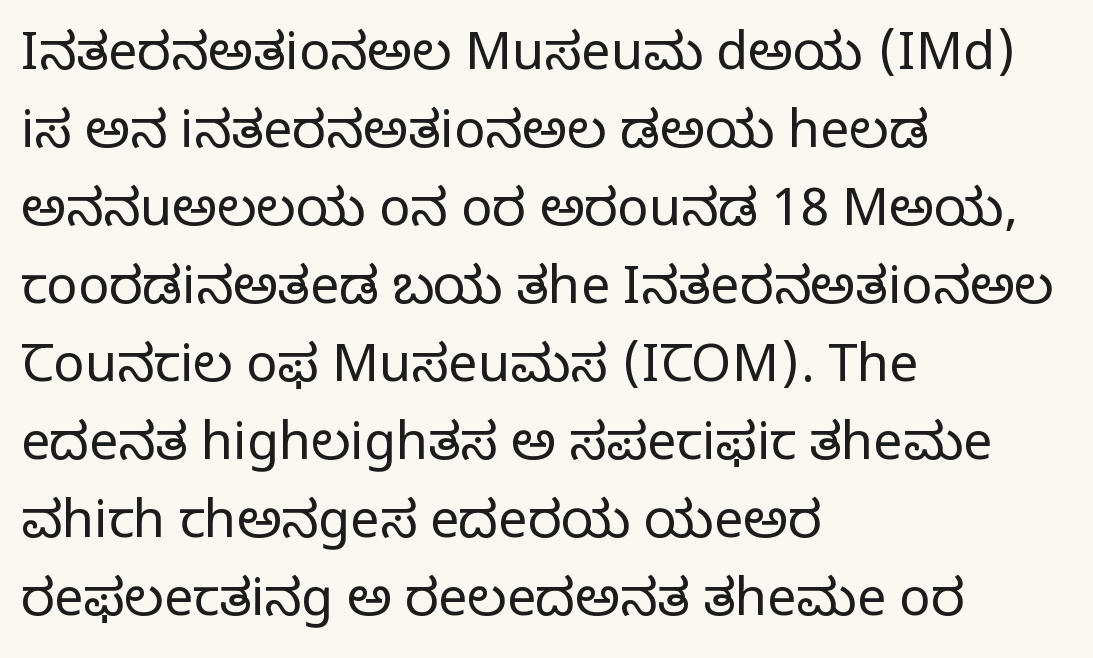
{"serif": "yes", "italic": "no", "bold": "no", "weight": "regular", "width": "normal", "stroke_contrast": "low", "x_height": "large", "monospaced": "no", "underline": "no", "align": "left", "line_spacing": "normal", "line_spacing_ratio": 1.5, "letter_spacing": "normal", "letter_spacing_em": 0.0, "glyph_px": 52}
